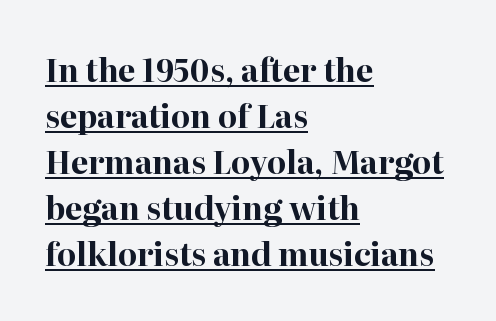
The image shows 31 px bold serif type, upright; set left-aligned, normal line spacing (1.48x), normal letter spacing, underlined; high stroke contrast and a medium x-height.
